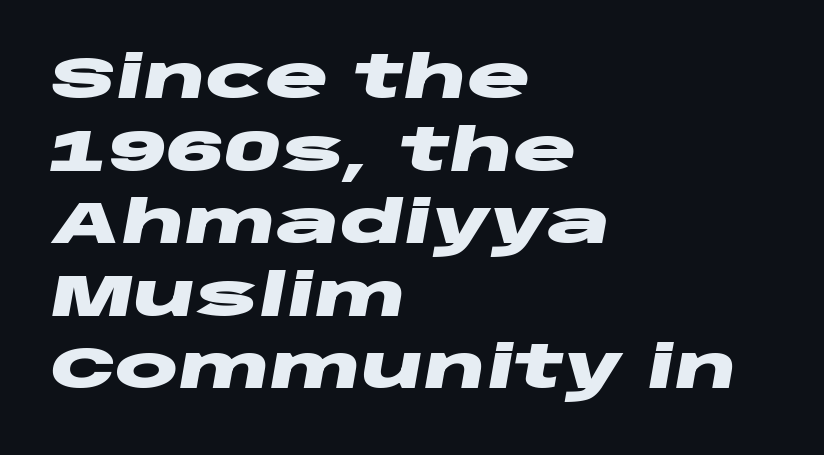
Q: Is the text bold? A: Yes.
Q: Is the text italic (slanted)? A: Yes, it leans right by about 10 degrees.
Q: Is the text underlined? A: No.
Q: How is the paragraph aligned? A: Left-aligned.
Q: Is the spacing between letters normal or unusually wide? A: Normal.
Q: Width (condensed, normal, or wide)? A: Wide.
Q: Stroke contrast? A: Low.
Q: x-height? A: Large.
Q: Monospaced? A: No.
